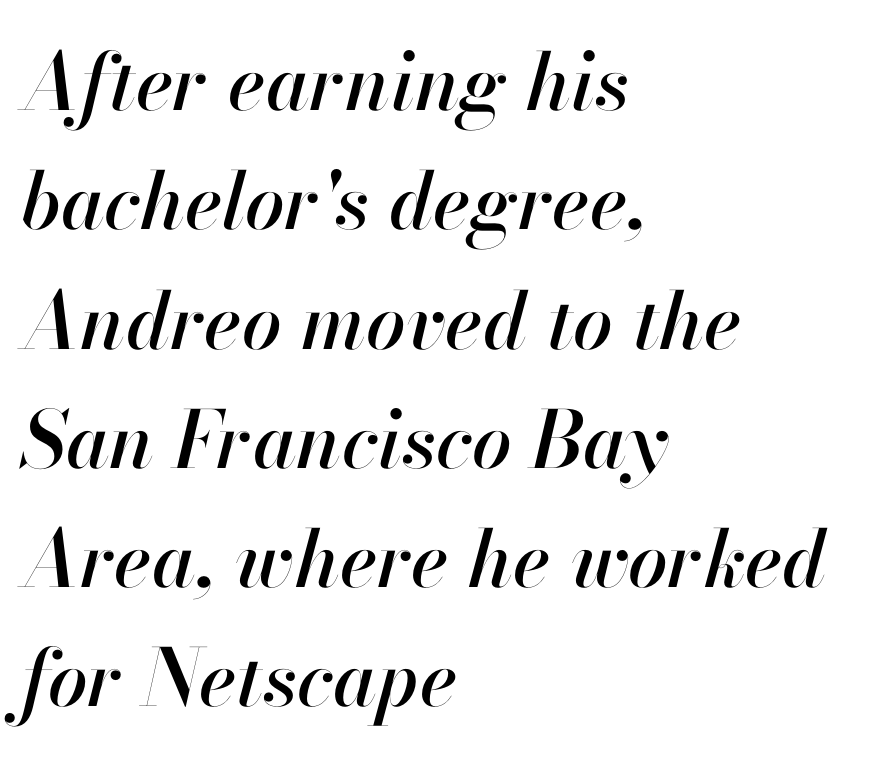
Is there much room between lines? A standard amount, neither cramped nor airy. Casual observation: everything's shoved over to the left. Would a proofreader flag this as italicized? Yes. In terms of letterspacing, this is plain default setting. Anything drawn beneath the words? Only blank space.
